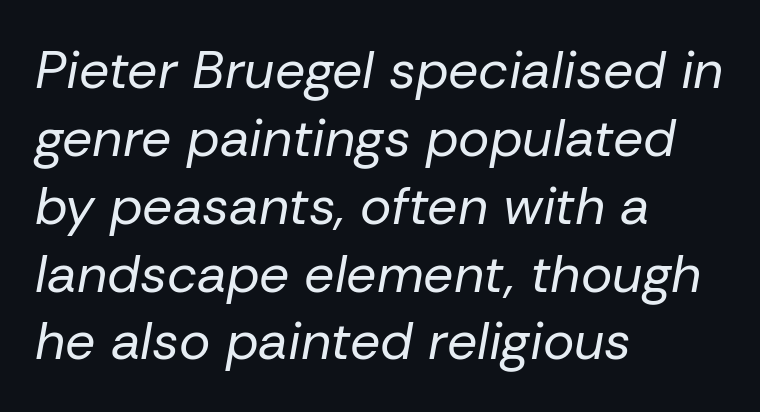
{"italic": "yes", "lean": "right", "slant_degrees": 10, "bold": "no", "weight": "regular", "width": "normal", "stroke_contrast": "low", "x_height": "medium", "monospaced": "no", "underline": "no", "align": "left", "line_spacing": "normal", "line_spacing_ratio": 1.28, "letter_spacing": "normal", "letter_spacing_em": 0.0, "glyph_px": 53}
